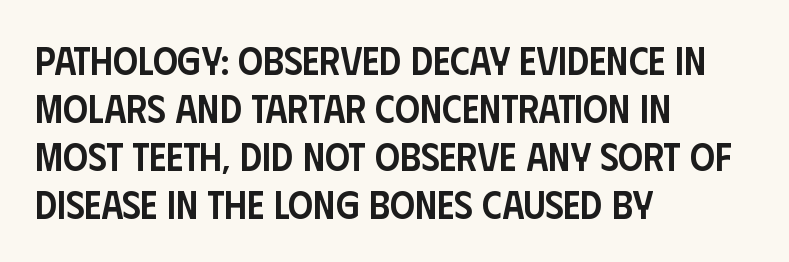
The image shows 39 px semibold, condensed sans-serif type, upright; set left-aligned, line spacing 1.23x, normal letter spacing, not underlined; low stroke contrast and a large x-height.
